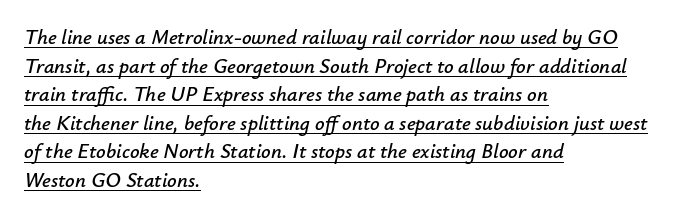
The image shows 21 px text type, italic (leaning right); set left-aligned, normal line spacing (1.36x), normal letter spacing, underlined.
